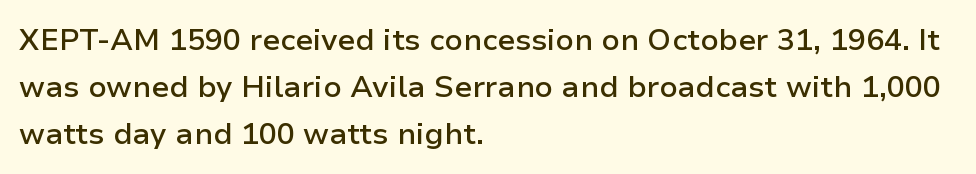
{"serif": "no", "italic": "no", "bold": "semi", "weight": "semibold", "width": "normal", "stroke_contrast": "low", "x_height": "medium", "monospaced": "no", "underline": "no", "align": "left", "line_spacing": "normal", "line_spacing_ratio": 1.56, "letter_spacing": "normal", "letter_spacing_em": 0.0, "glyph_px": 30}
